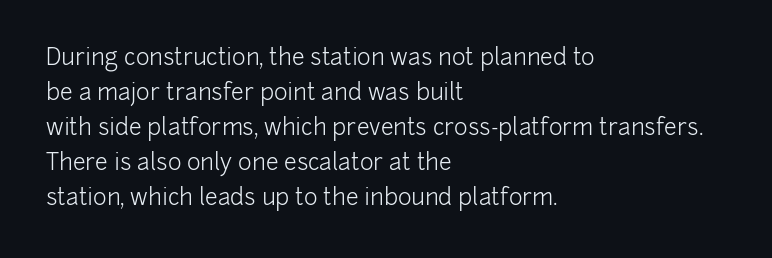
The image shows 23 px text type, upright; set left-aligned, normal line spacing (1.52x), normal letter spacing, not underlined.
